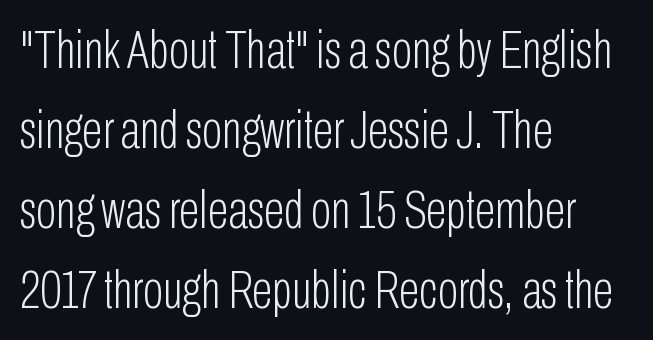
{"serif": "no", "italic": "no", "bold": "no", "weight": "light", "width": "condensed", "stroke_contrast": "low", "x_height": "medium", "monospaced": "no", "underline": "no", "align": "left", "line_spacing": "normal", "line_spacing_ratio": 1.48, "letter_spacing": "normal", "letter_spacing_em": 0.0, "glyph_px": 54}
